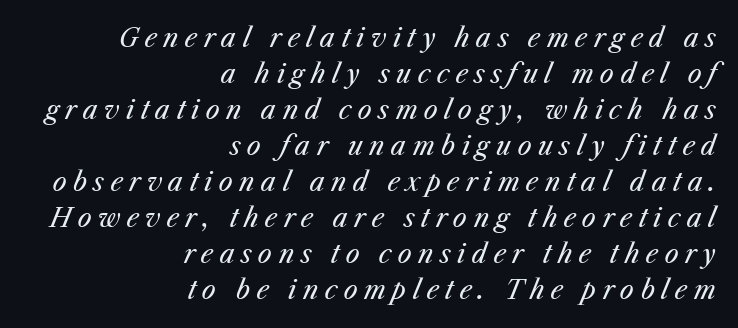
Q: Is the text bold? A: No.
Q: Is the text italic (slanted)? A: Yes, it leans right by about 25 degrees.
Q: Is the text underlined? A: No.
Q: How is the paragraph aligned? A: Right-aligned.
Q: Is the spacing between letters normal or unusually wide? A: Unusually wide.
Q: Is the spacing between lines tight, normal or loose? A: Normal.
